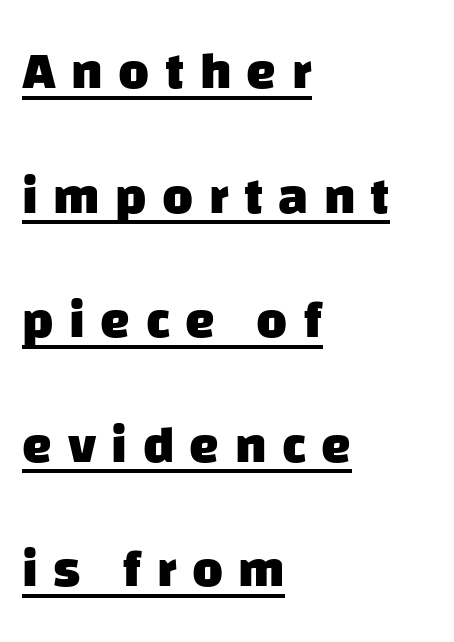
The typesetter chose a ragged-right arrangement here. The letterforms stand isolated, each surrounded by extra space. These lines stand farther apart than default settings would place them. Each letter keeps its own natural width here, so spacing adapts to shape.
